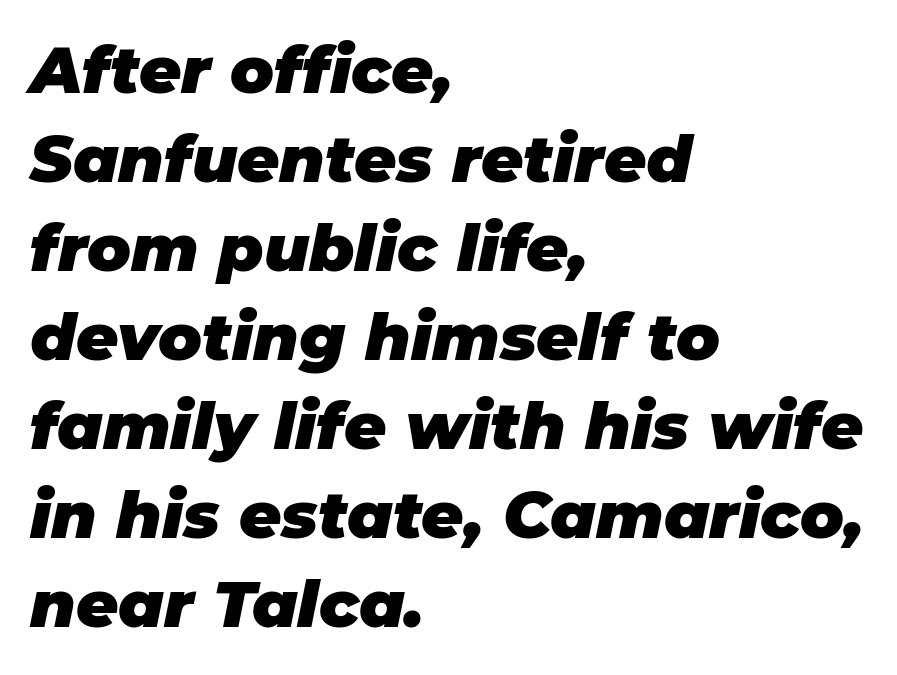
Q: Is the text bold? A: Yes.
Q: Is the text italic (slanted)? A: Yes, it leans right by about 11 degrees.
Q: Is the text underlined? A: No.
Q: How is the paragraph aligned? A: Left-aligned.
Q: Is the spacing between letters normal or unusually wide? A: Normal.
Q: Is the spacing between lines tight, normal or loose? A: Normal.
Q: Width (condensed, normal, or wide)? A: Normal.
Q: Stroke contrast? A: Low.
Q: x-height? A: Large.
Q: Monospaced? A: No.
